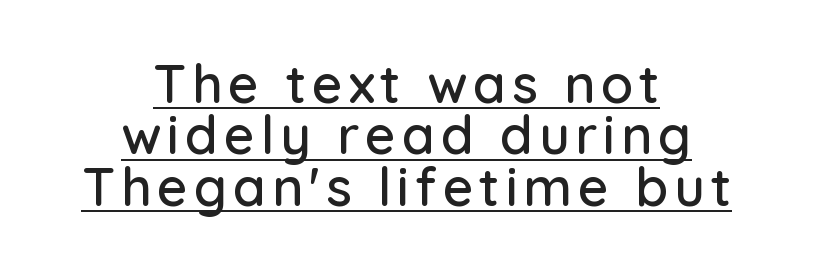
The image shows 53 px sans-serif type, upright; set centered, tight line spacing (0.97x), underlined; low stroke contrast and a medium x-height.
